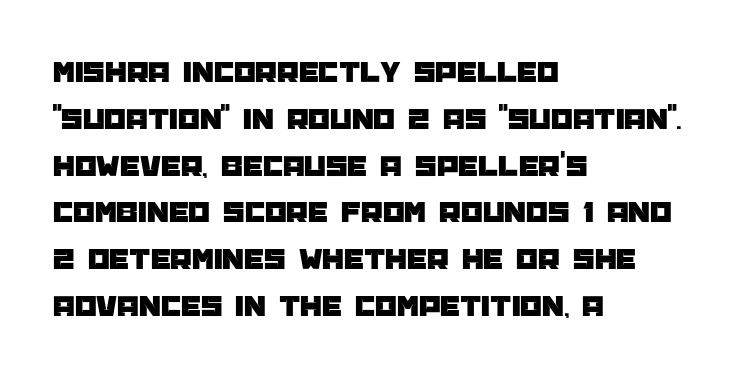
{"serif": "no", "italic": "no", "width": "normal", "stroke_contrast": "low", "x_height": "large", "monospaced": "no", "underline": "no", "align": "left", "line_spacing": "normal", "line_spacing_ratio": 1.51, "letter_spacing": "normal", "letter_spacing_em": 0.0, "glyph_px": 31}
